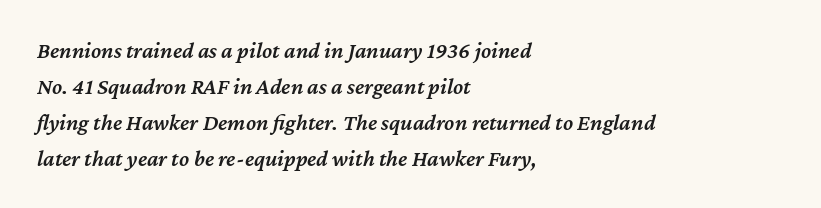
The image shows 23 px text type, italic (leaning right); set left-aligned, normal line spacing (1.56x), normal letter spacing, not underlined.
